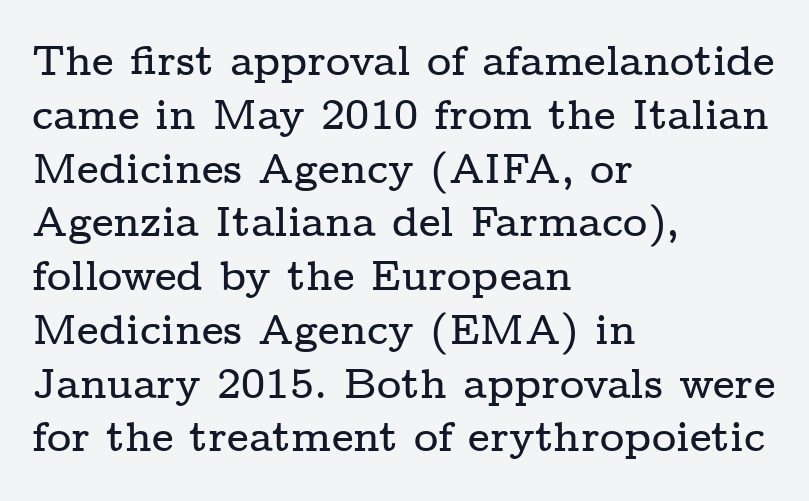
{"serif": "yes", "italic": "no", "width": "wide", "stroke_contrast": "low", "x_height": "medium", "monospaced": "no", "underline": "no", "align": "left", "line_spacing": "normal", "line_spacing_ratio": 1.28, "letter_spacing": "normal", "letter_spacing_em": 0.0, "glyph_px": 42}
